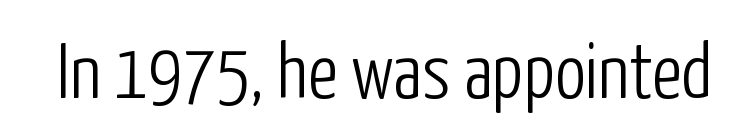
{"serif": "no", "italic": "no", "bold": "no", "weight": "light", "width": "condensed", "stroke_contrast": "low", "x_height": "medium", "monospaced": "no", "underline": "no", "letter_spacing": "normal", "letter_spacing_em": 0.0, "glyph_px": 78}
